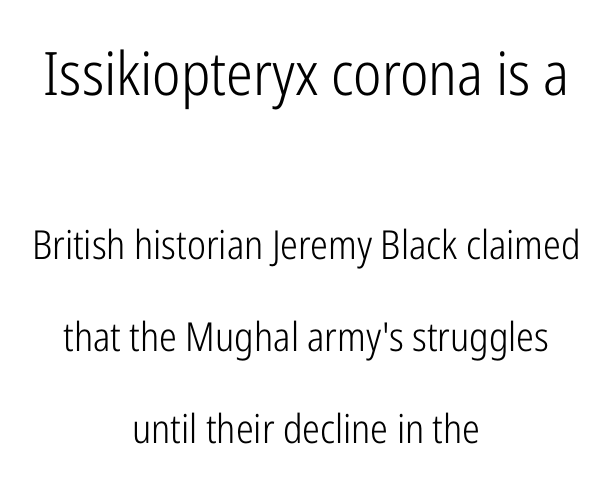
The letters stand upright; this is a roman face. Honestly, the rows look like they've been pulled way apart. Anything drawn beneath the words? Only blank space. Think standard paragraph weight, or any step lighter than that.
